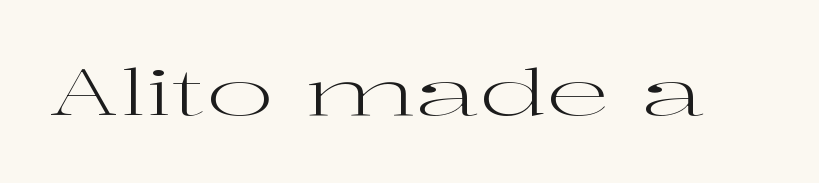
Nobody touched the tracking dial on this one. The letterforms sit at book weight or below. Character widths vary here, with narrow letters taking less room than wide ones. The letters stand straight up with perfectly vertical stems. The words here are not underlined.
